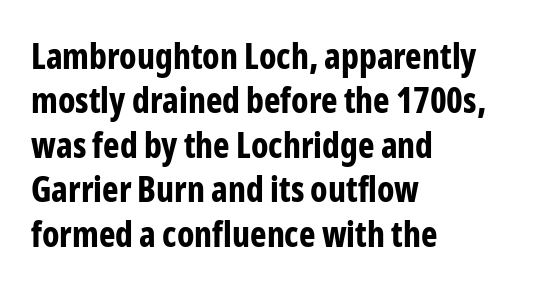
The glyphs are unaccompanied by any horizontal stroke below them. Line starts are locked; line ends wander. Spacing verdict: proportional, widths tailored to each character. Unlike italic type, these characters show no tilt at all. Baseline-to-baseline distance is the conventional proportion of letter height. The typesetting leans heavy: a genuine bold.
